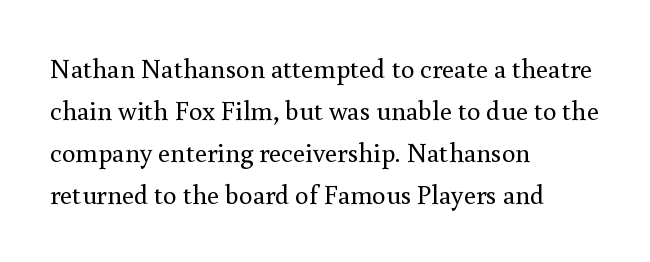
{"italic": "no", "bold": "no", "underline": "no", "align": "left", "line_spacing": "normal", "line_spacing_ratio": 1.55, "letter_spacing": "normal", "letter_spacing_em": 0.0, "glyph_px": 27}
